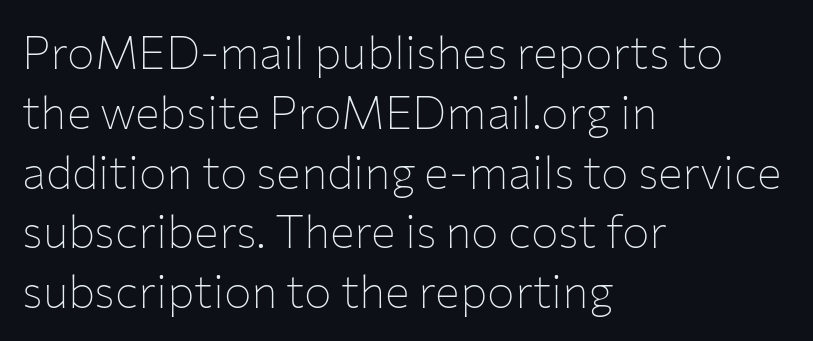
Q: Is the text bold? A: No.
Q: Is the text italic (slanted)? A: No, it is upright.
Q: Is the typeface a serif or a sans-serif typeface? A: Sans-serif.
Q: Is the text underlined? A: No.
Q: How is the paragraph aligned? A: Left-aligned.
Q: Is the spacing between letters normal or unusually wide? A: Normal.
Q: Is the spacing between lines tight, normal or loose? A: Normal.
Q: Width (condensed, normal, or wide)? A: Normal.
Q: Stroke contrast? A: Low.
Q: x-height? A: Medium.
Q: Monospaced? A: No.
